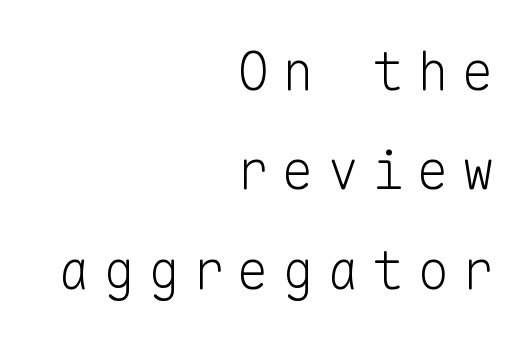
{"serif": "no", "italic": "no", "bold": "no", "weight": "light", "width": "normal", "stroke_contrast": "low", "x_height": "medium", "monospaced": "yes", "underline": "no", "align": "right", "line_spacing_ratio": 1.84, "letter_spacing": "wide", "letter_spacing_em": 0.23, "glyph_px": 54}
